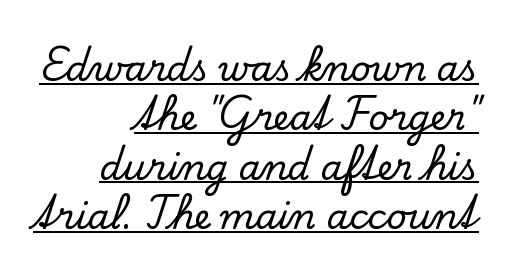
The image shows 35 px serif type; set right-aligned, normal line spacing (1.41x), normal letter spacing, underlined; low stroke contrast and a small x-height.
